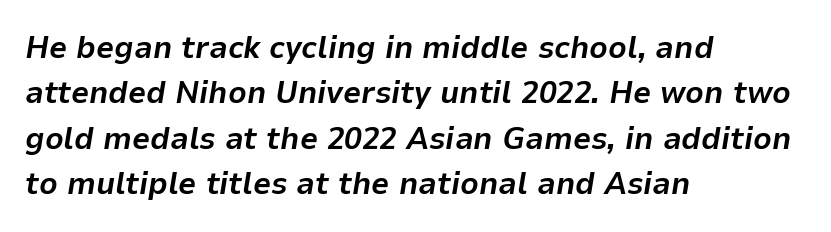
The image shows 32 px bold type, italic (leaning right); set left-aligned, normal line spacing (1.42x), normal letter spacing, not underlined; low stroke contrast and a medium x-height.
